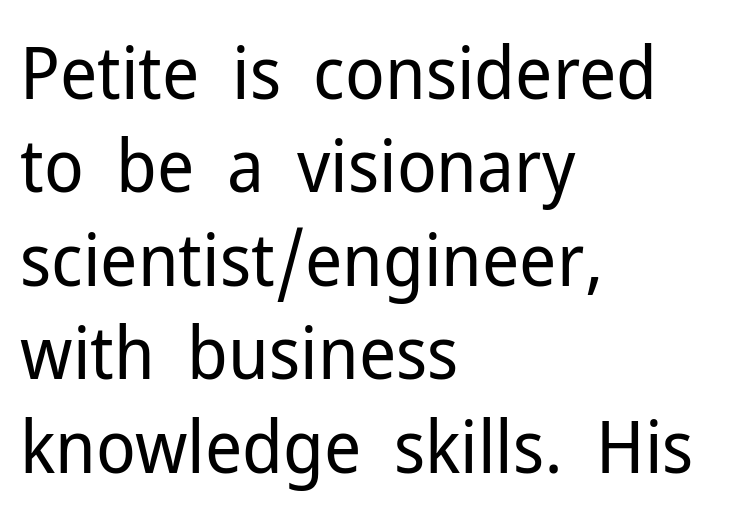
Q: Is the text bold? A: No.
Q: Is the text italic (slanted)? A: No, it is upright.
Q: Is the typeface a serif or a sans-serif typeface? A: Sans-serif.
Q: Is the text underlined? A: No.
Q: How is the paragraph aligned? A: Left-aligned.
Q: Is the spacing between letters normal or unusually wide? A: Normal.
Q: Is the spacing between lines tight, normal or loose? A: Normal.
Q: Width (condensed, normal, or wide)? A: Normal.
Q: Stroke contrast? A: Low.
Q: x-height? A: Medium.
Q: Monospaced? A: No.
